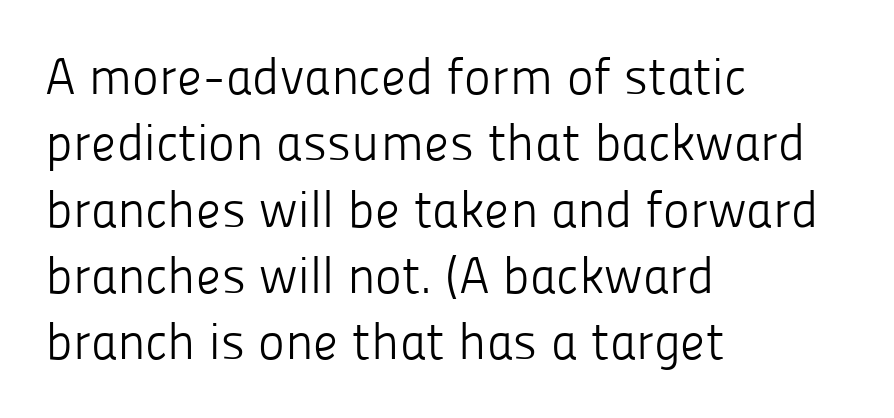
Q: Is the text bold? A: No.
Q: Is the text italic (slanted)? A: No, it is upright.
Q: Is the typeface a serif or a sans-serif typeface? A: Sans-serif.
Q: Is the text underlined? A: No.
Q: How is the paragraph aligned? A: Left-aligned.
Q: Is the spacing between letters normal or unusually wide? A: Normal.
Q: Is the spacing between lines tight, normal or loose? A: Normal.
Q: Width (condensed, normal, or wide)? A: Normal.
Q: Stroke contrast? A: Low.
Q: x-height? A: Medium.
Q: Monospaced? A: No.
